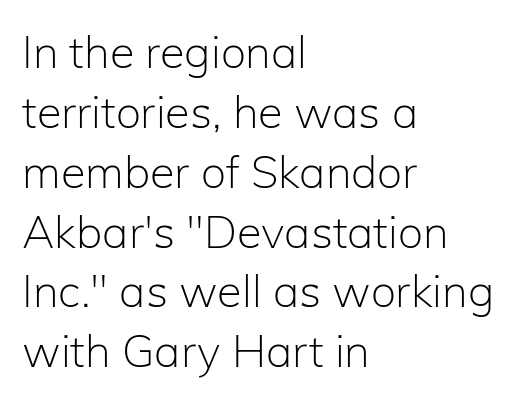
The image shows 45 px light sans-serif type, upright; set left-aligned, normal line spacing (1.33x), normal letter spacing, not underlined; low stroke contrast and a medium x-height.
